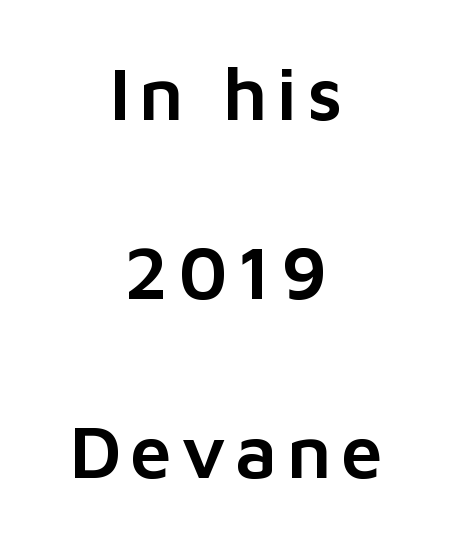
Is this a sans? Yes — the strokes have no serifs. Baseline-to-baseline distance is far greater than the letter height. Vertical strokes here are truly vertical. Is this a fixed-width face? No — the glyphs have proportional, varying widths. Caption: multi-line text, centered on the measure. Decoration check: the copy has no underline.
